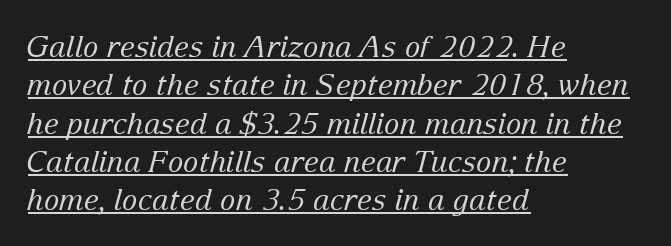
{"serif": "yes", "italic": "yes", "lean": "right", "slant_degrees": 15, "bold": "no", "weight": "regular", "width": "normal", "stroke_contrast": "low", "x_height": "medium", "monospaced": "no", "underline": "yes", "align": "left", "line_spacing": "normal", "line_spacing_ratio": 1.32, "letter_spacing": "normal", "letter_spacing_em": 0.0, "glyph_px": 29}
